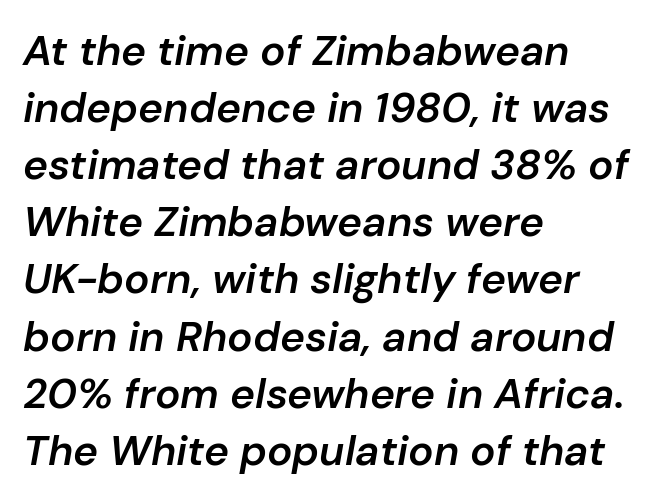
{"italic": "yes", "lean": "right", "slant_degrees": 10, "bold": "semi", "weight": "semibold", "width": "normal", "stroke_contrast": "low", "x_height": "medium", "monospaced": "no", "underline": "no", "align": "left", "line_spacing": "normal", "line_spacing_ratio": 1.36, "letter_spacing": "normal", "letter_spacing_em": 0.0, "glyph_px": 42}
